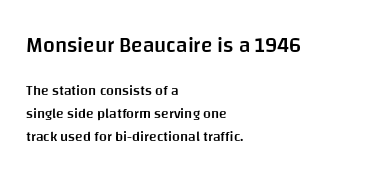
Emphasis by weight is partial: semibold. This sample uses an upright cut, with every glyph sitting square on the baseline. The words here are not underlined. The lines are quadded left.
